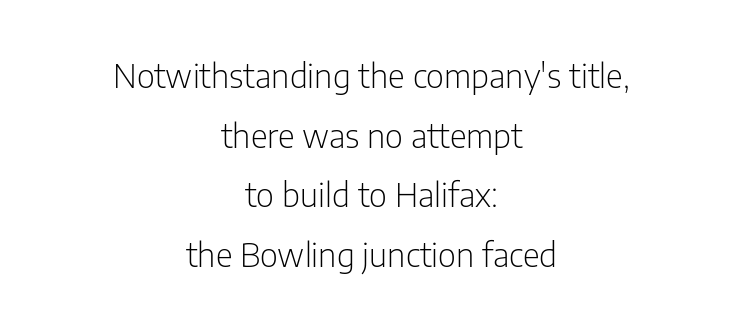
Q: Is the text bold? A: No.
Q: Is the text italic (slanted)? A: No, it is upright.
Q: Is the typeface a serif or a sans-serif typeface? A: Sans-serif.
Q: Is the text underlined? A: No.
Q: How is the paragraph aligned? A: Centered.
Q: Is the spacing between letters normal or unusually wide? A: Normal.
Q: Width (condensed, normal, or wide)? A: Condensed.
Q: Stroke contrast? A: Low.
Q: x-height? A: Medium.
Q: Monospaced? A: No.
